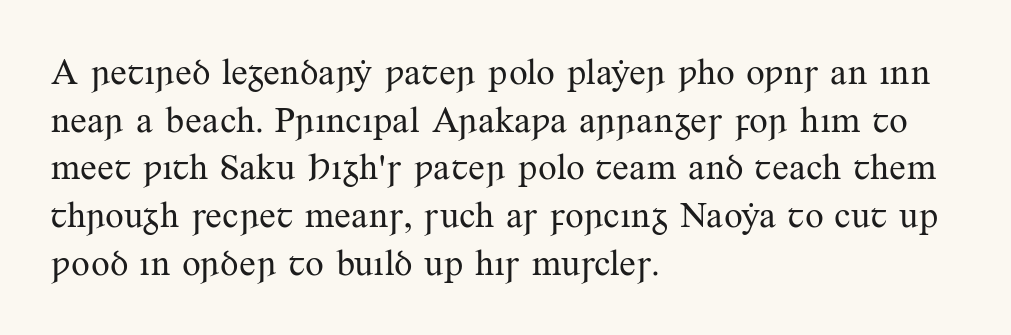
Q: Is the text bold? A: No.
Q: Is the text italic (slanted)? A: No, it is upright.
Q: Is the typeface a serif or a sans-serif typeface? A: Serif.
Q: Is the text underlined? A: No.
Q: How is the paragraph aligned? A: Left-aligned.
Q: Is the spacing between letters normal or unusually wide? A: Normal.
Q: Is the spacing between lines tight, normal or loose? A: Normal.
Q: Width (condensed, normal, or wide)? A: Normal.
Q: Stroke contrast? A: Medium.
Q: x-height? A: Small.
Q: Monospaced? A: No.
